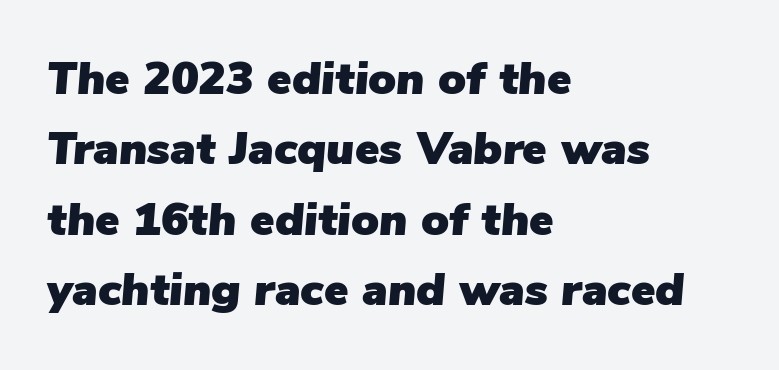
This rendering leaves character spacing at its baseline value. The font's italic variant was chosen for this text. Rule under the text: the space is simply empty. The letters advance in unequal steps, a hallmark of proportional type. Caption: multi-line text, flush left, ragged right. These lines sit exactly where default settings would place them.
